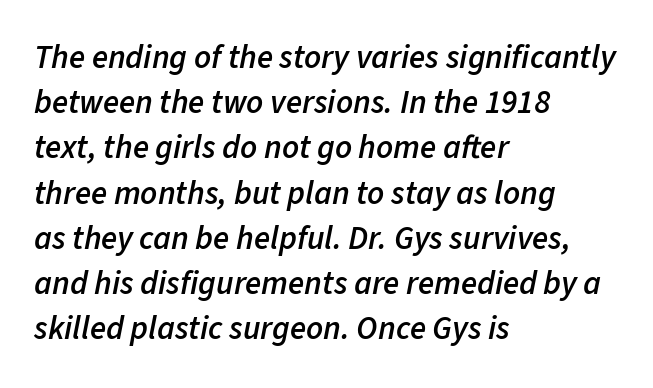
{"italic": "yes", "lean": "right", "slant_degrees": 11, "bold": "semi", "weight": "semibold", "width": "normal", "stroke_contrast": "low", "x_height": "medium", "monospaced": "no", "underline": "no", "align": "left", "line_spacing": "normal", "line_spacing_ratio": 1.37, "letter_spacing": "normal", "letter_spacing_em": 0.0, "glyph_px": 33}
